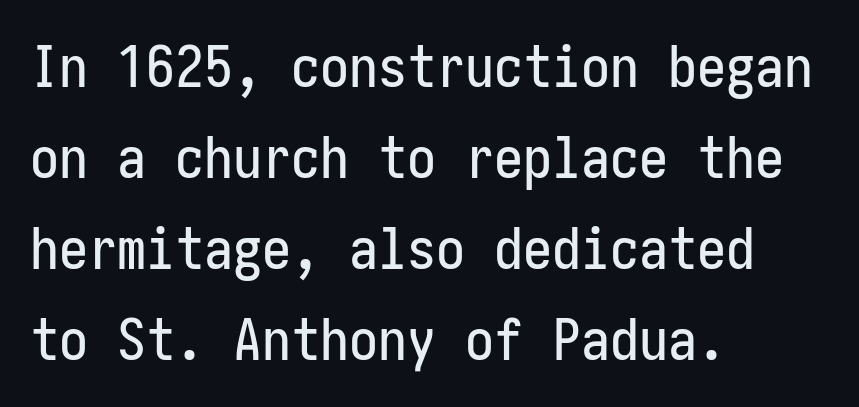
Nothing sits at the stroke ends, so this counts as sans-serif. Horizontal bands of white between lines are of average thickness. Leftover space on each line is placed entirely after the last word. Tracking value appears to be zero — textbook default spacing.
